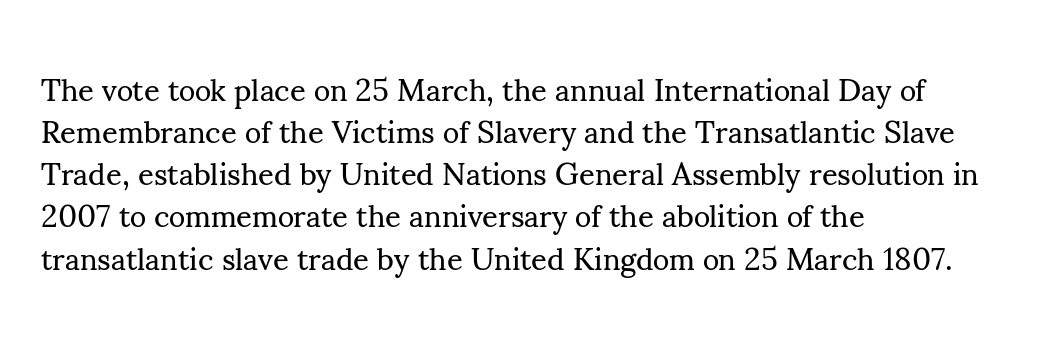
{"serif": "yes", "italic": "no", "bold": "no", "weight": "regular", "width": "normal", "stroke_contrast": "medium", "x_height": "small", "monospaced": "no", "underline": "no", "align": "left", "line_spacing": "normal", "line_spacing_ratio": 1.36, "letter_spacing": "normal", "letter_spacing_em": 0.0, "glyph_px": 31}
